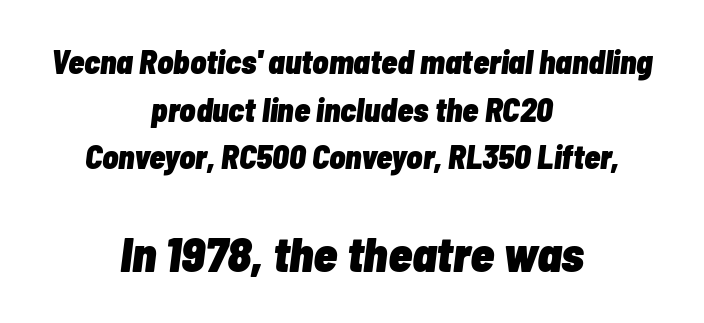
{"italic": "yes", "lean": "right", "slant_degrees": 7, "bold": "yes", "weight": "heavy", "width": "condensed", "stroke_contrast": "low", "x_height": "medium", "monospaced": "no", "underline": "no", "align": "center", "line_spacing": "normal", "line_spacing_ratio": 1.44, "letter_spacing": "normal", "letter_spacing_em": 0.0, "larger_block": "second", "size_ratio": 1.48, "glyph_px": 49}
